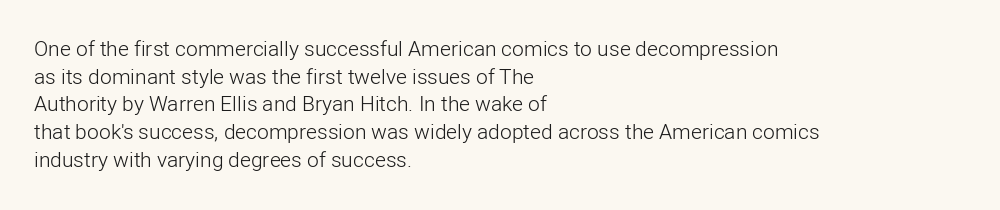
The image shows 21 px text type, upright; set left-aligned, normal line spacing (1.32x), normal letter spacing, not underlined.
